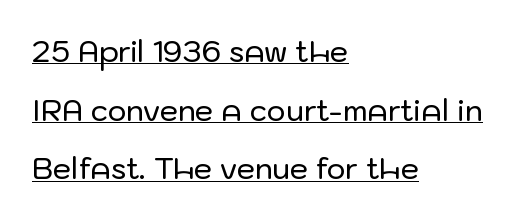
No extra tracking has been applied to these lines. Underline: present. Nope, no serifs anywhere on these letters. The type sits square on the baseline with zero lean. The passage shown stacks its lines with a broad gap.
